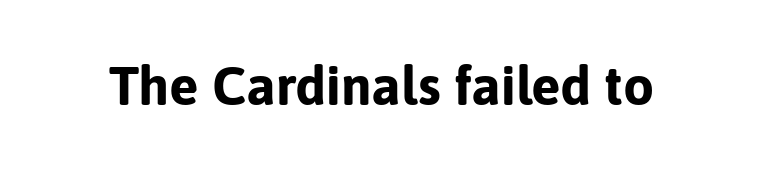
Unlike italic type, these characters show no tilt at all. Nothing unusual about the tracking: characters are spaced as the font intends. The type family on display is of the sans-serif kind. Looks like regular typesetting: each glyph gets only the width it needs.
